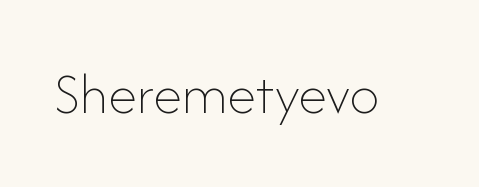
{"italic": "no", "bold": "no", "weight": "thin", "width": "normal", "stroke_contrast": "low", "x_height": "small", "monospaced": "no", "underline": "no", "letter_spacing": "normal", "letter_spacing_em": 0.0, "glyph_px": 59}
